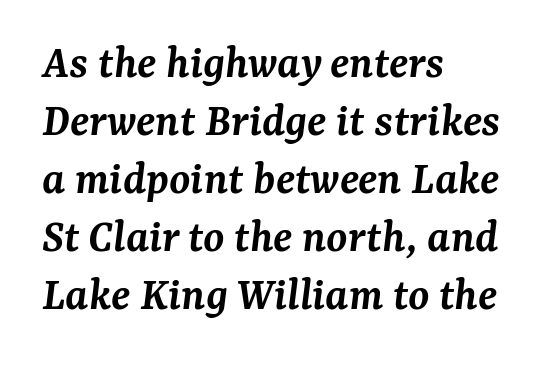
{"serif": "yes", "italic": "yes", "lean": "right", "slant_degrees": 7, "bold": "semi", "weight": "semibold", "width": "normal", "stroke_contrast": "medium", "x_height": "medium", "monospaced": "no", "underline": "no", "align": "left", "line_spacing_ratio": 1.21, "letter_spacing": "normal", "letter_spacing_em": 0.0, "glyph_px": 48}
